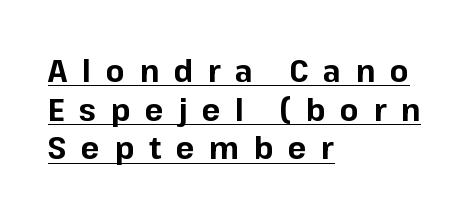
Q: Is the text bold? A: Yes.
Q: Is the text italic (slanted)? A: No, it is upright.
Q: Is the typeface a serif or a sans-serif typeface? A: Sans-serif.
Q: Is the text underlined? A: Yes.
Q: How is the paragraph aligned? A: Left-aligned.
Q: Is the spacing between letters normal or unusually wide? A: Unusually wide.
Q: Is the spacing between lines tight, normal or loose? A: Normal.
Q: Width (condensed, normal, or wide)? A: Normal.
Q: Stroke contrast? A: Low.
Q: x-height? A: Medium.
Q: Monospaced? A: No.
